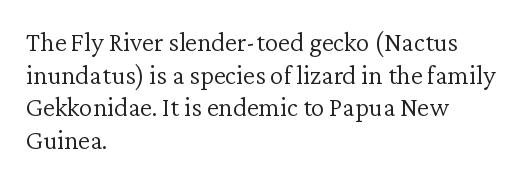
{"italic": "no", "bold": "no", "underline": "no", "align": "left", "line_spacing_ratio": 1.21, "letter_spacing": "normal", "letter_spacing_em": 0.0, "glyph_px": 27}
